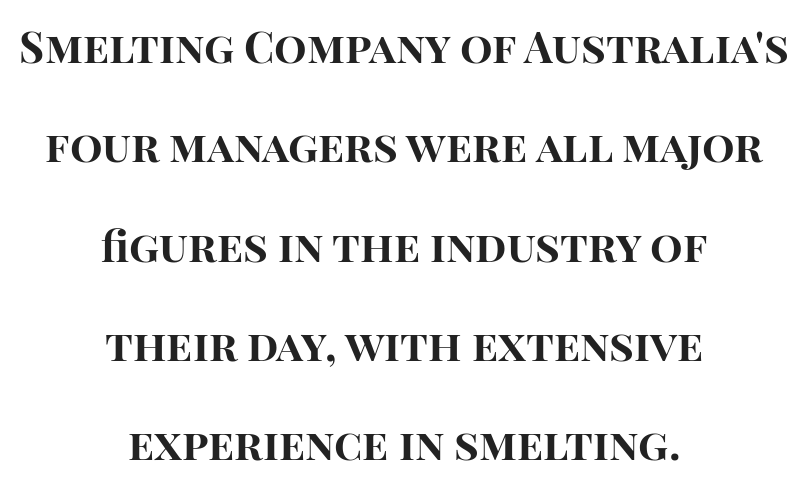
Honestly, there is no underline to notice here at all. Plenty of ink on the page — the face is bold. Default kerning and tracking; the words read as compact shapes. Proportional: the letters do not fall into vertical columns. The lines are spread far apart with generous leading.
